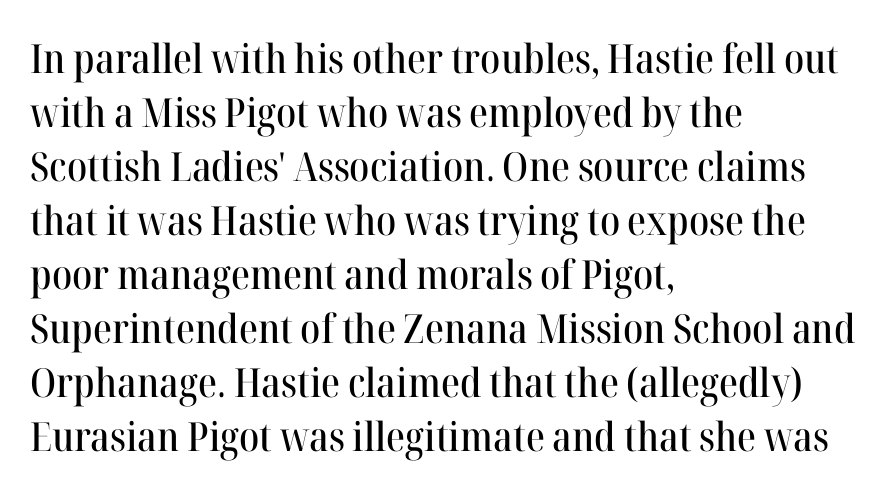
{"serif": "yes", "italic": "no", "width": "normal", "stroke_contrast": "high", "x_height": "medium", "monospaced": "no", "underline": "no", "align": "left", "line_spacing": "normal", "line_spacing_ratio": 1.35, "letter_spacing": "normal", "letter_spacing_em": 0.0, "glyph_px": 40}
